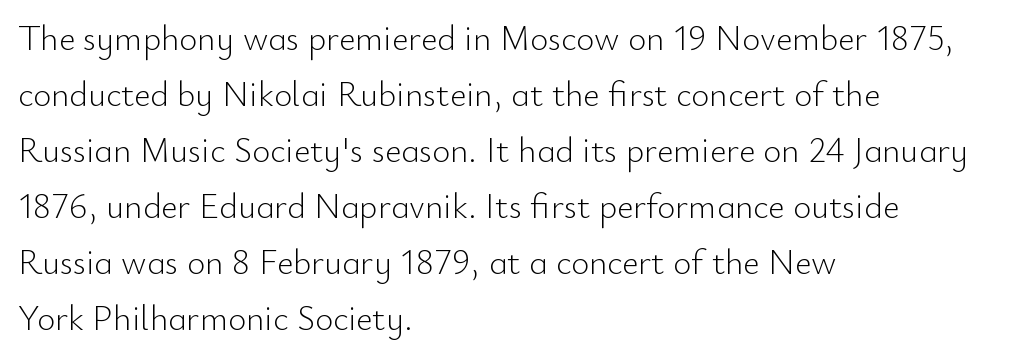
Q: Is the text bold? A: No.
Q: Is the text italic (slanted)? A: No, it is upright.
Q: Is the typeface a serif or a sans-serif typeface? A: Sans-serif.
Q: Is the text underlined? A: No.
Q: How is the paragraph aligned? A: Left-aligned.
Q: Is the spacing between letters normal or unusually wide? A: Normal.
Q: Is the spacing between lines tight, normal or loose? A: Normal.
Q: Width (condensed, normal, or wide)? A: Normal.
Q: Stroke contrast? A: Low.
Q: x-height? A: Small.
Q: Monospaced? A: No.
